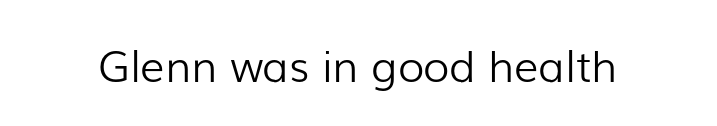
{"serif": "no", "italic": "no", "bold": "no", "weight": "light", "width": "normal", "stroke_contrast": "low", "x_height": "medium", "monospaced": "no", "underline": "no", "letter_spacing": "normal", "letter_spacing_em": 0.0, "glyph_px": 43}
